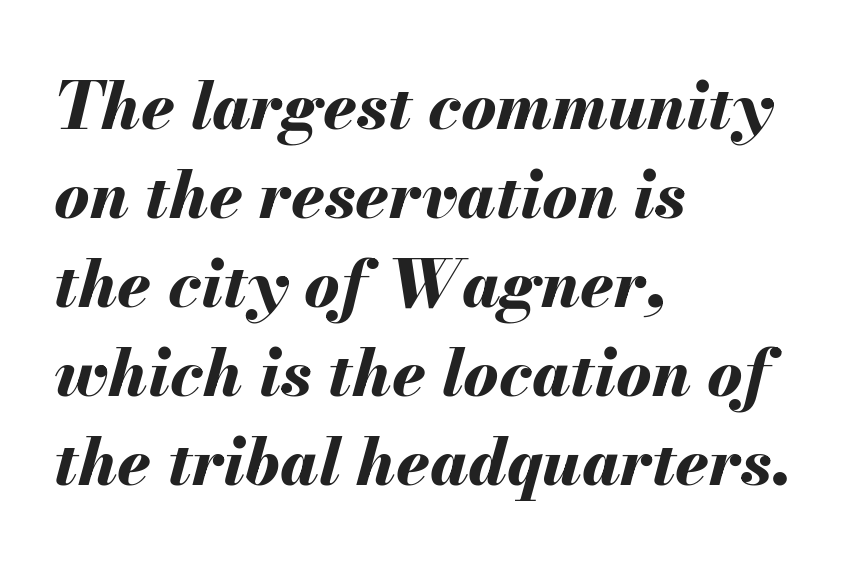
{"italic": "yes", "lean": "right", "slant_degrees": 13, "bold": "yes", "weight": "bold", "width": "normal", "stroke_contrast": "medium", "x_height": "small", "monospaced": "no", "underline": "no", "align": "left", "line_spacing": "normal", "line_spacing_ratio": 1.35, "letter_spacing": "normal", "letter_spacing_em": 0.0, "glyph_px": 66}
